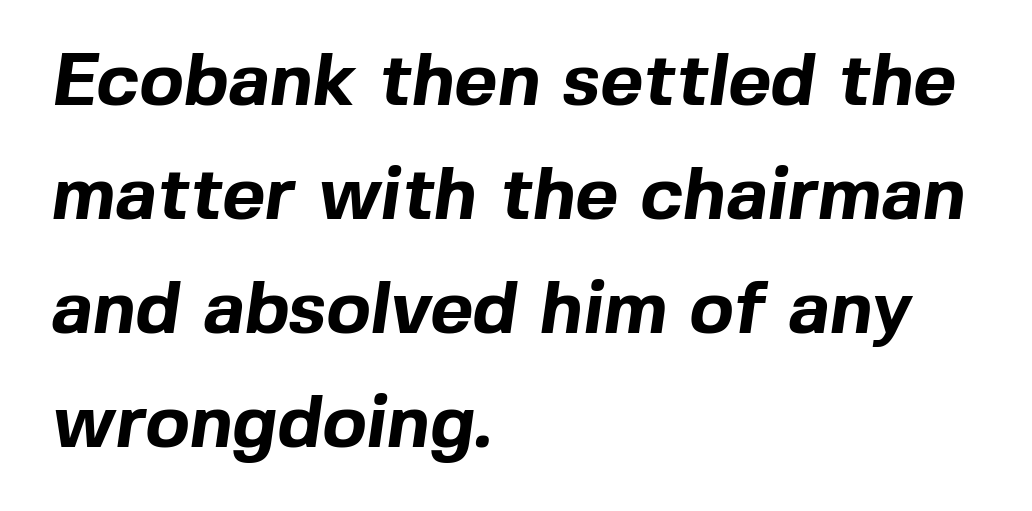
Q: Is the text bold? A: Yes.
Q: Is the typeface a serif or a sans-serif typeface? A: Sans-serif.
Q: Is the text underlined? A: No.
Q: How is the paragraph aligned? A: Left-aligned.
Q: Is the spacing between letters normal or unusually wide? A: Normal.
Q: Is the spacing between lines tight, normal or loose? A: Normal.
Q: Width (condensed, normal, or wide)? A: Normal.
Q: x-height? A: Medium.
Q: Monospaced? A: No.
